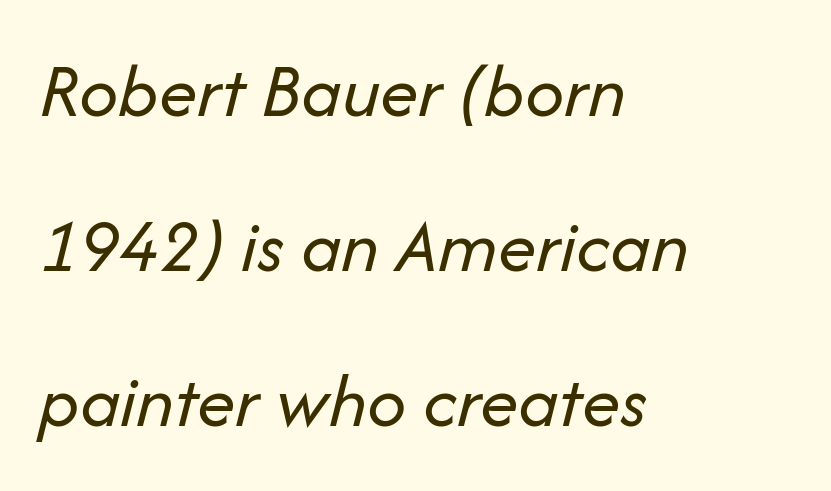
{"italic": "yes", "lean": "right", "slant_degrees": 14, "bold": "no", "weight": "regular", "width": "normal", "stroke_contrast": "low", "x_height": "medium", "monospaced": "no", "underline": "no", "align": "left", "line_spacing": "loose", "line_spacing_ratio": 2.01, "letter_spacing": "normal", "letter_spacing_em": 0.0, "glyph_px": 77}
